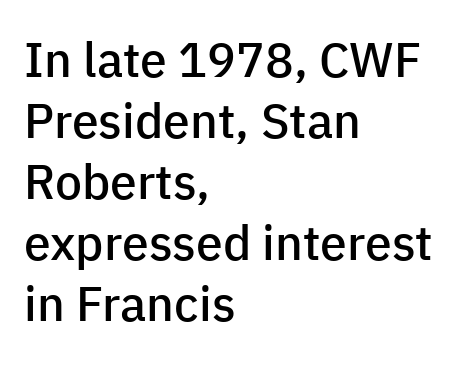
{"serif": "no", "italic": "no", "bold": "semi", "weight": "semibold", "width": "normal", "stroke_contrast": "low", "x_height": "medium", "monospaced": "no", "underline": "no", "align": "left", "line_spacing": "normal", "line_spacing_ratio": 1.27, "letter_spacing": "normal", "letter_spacing_em": 0.0, "glyph_px": 48}
